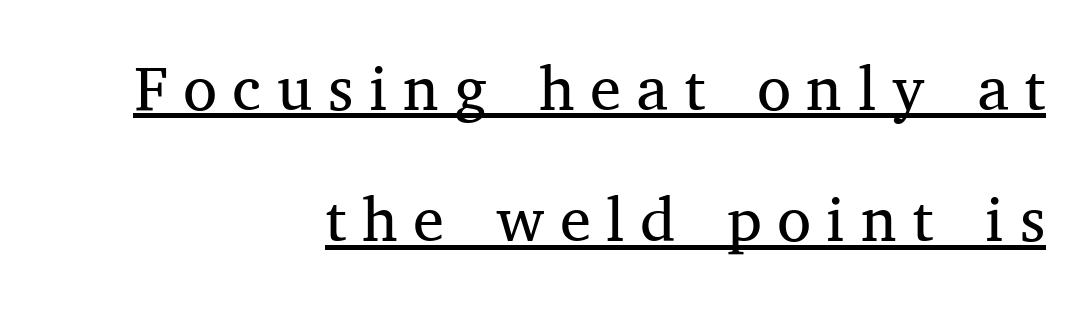
Character widths vary here, with narrow letters taking less room than wide ones. The lines are spread far apart with generous leading. This sample carries an underscore along the baseline area. Notice how the passage keeps a crisp vertical edge on the right only.
